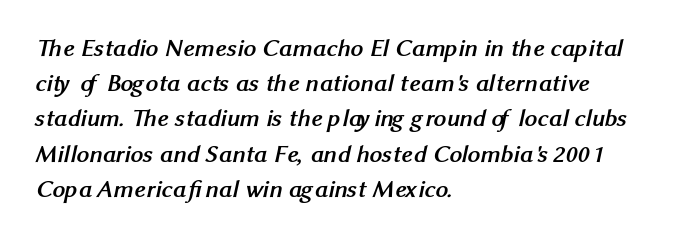
Underlining? Definitely not there. A full-strength bold gives these letters their thick strokes. The horizontal fit of the characters is conventional and even. These lines stack with their left ends in a neat column.
